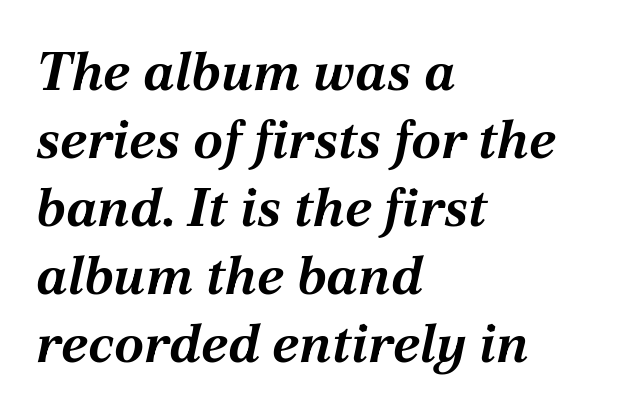
{"italic": "yes", "lean": "right", "slant_degrees": 12, "bold": "yes", "weight": "bold", "width": "normal", "stroke_contrast": "medium", "x_height": "medium", "monospaced": "no", "underline": "no", "align": "left", "line_spacing": "normal", "line_spacing_ratio": 1.26, "letter_spacing": "normal", "letter_spacing_em": 0.0, "glyph_px": 54}
